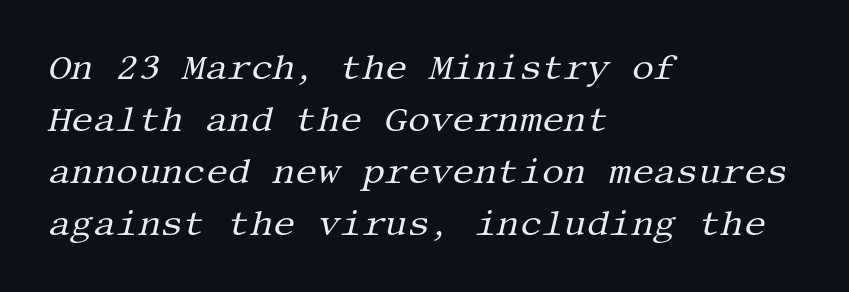
The image shows 35 px regular-weight serif type, italic (leaning right); set left-aligned, normal line spacing (1.49x), normal letter spacing, not underlined; medium stroke contrast and a large x-height.
